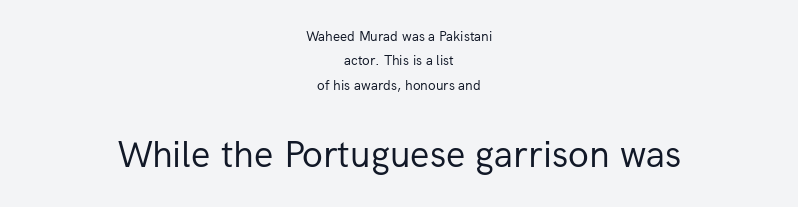
Unbolded letterforms with no extra heft. The whitespace from short lines is split evenly between both sides. Visually, the bottom section dominates because its glyphs are scaled up. This sample uses plain, unmodified letter spacing. A typesetter would call this proportional, since set widths differ per character.
